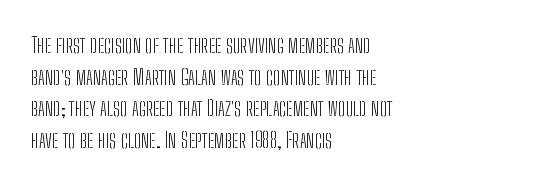
The image shows 22 px text type, upright; set left-aligned, normal line spacing (1.44x), normal letter spacing, not underlined.
